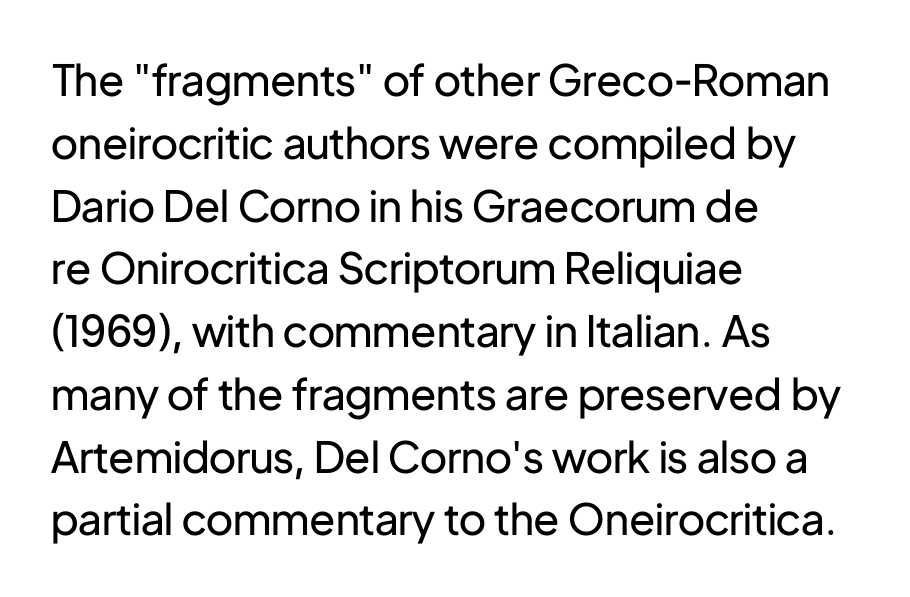
Note the varied advance widths — an 'i' is clearly narrower than an 'm'. Rendered with straight, roman letterforms. Lines of text with bare space underneath. In terms of letterspacing, this is plain default setting. Unlike a traditional serif, this face leaves its strokes unadorned. The cut favours lightness, reaching ordinary text weight at its darkest.
